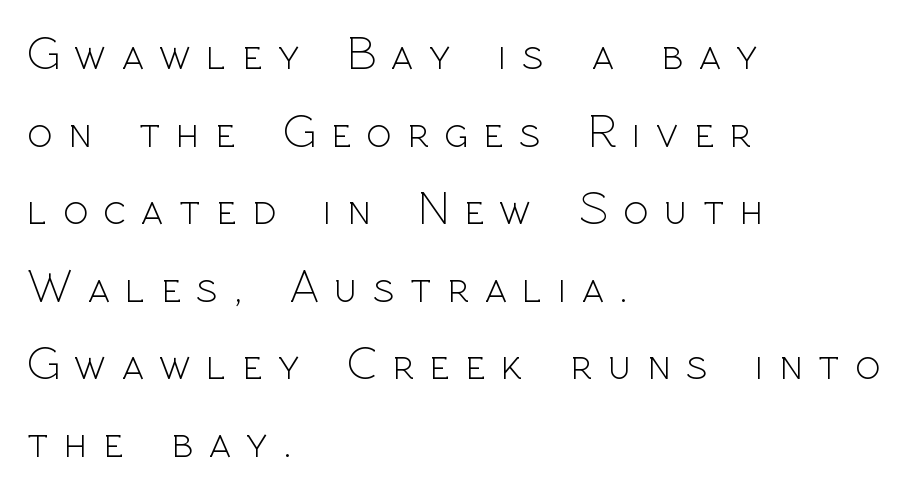
{"serif": "no", "italic": "no", "bold": "no", "weight": "light", "width": "normal", "x_height": "medium", "monospaced": "no", "underline": "no", "align": "left", "line_spacing": "normal", "line_spacing_ratio": 1.65, "letter_spacing": "wide", "letter_spacing_em": 0.33, "glyph_px": 47}
